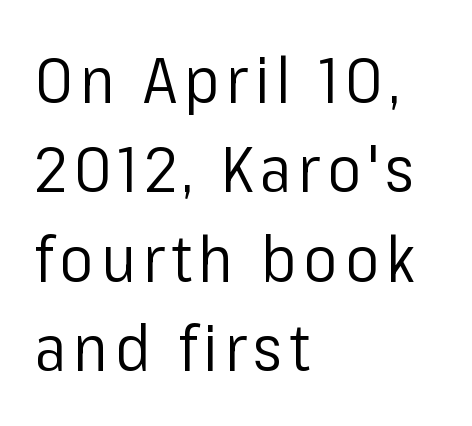
A normal amount of white space separates one row of letters from the next. The lines are quadded left. The face used here is proportionally spaced, like ordinary book or web type. Posture: straight, roman, zero tilt. Note: no serifs on the glyphs. The weight would be labelled regular, book, light, or lighter still.
